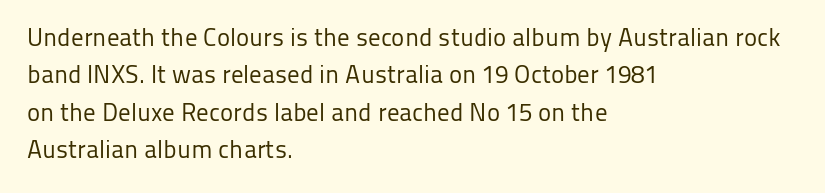
Q: Is the text bold? A: No.
Q: Is the text italic (slanted)? A: No, it is upright.
Q: Is the text underlined? A: No.
Q: How is the paragraph aligned? A: Left-aligned.
Q: Is the spacing between letters normal or unusually wide? A: Normal.
Q: Is the spacing between lines tight, normal or loose? A: Normal.
